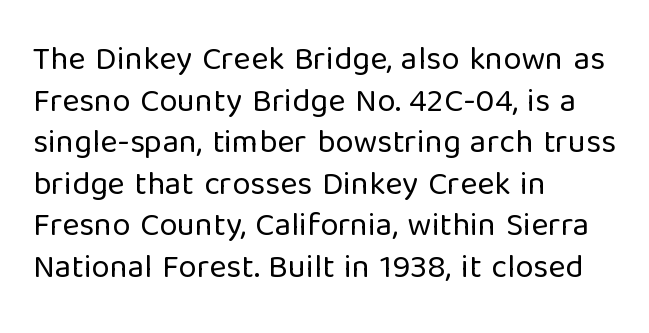
{"serif": "no", "italic": "no", "bold": "no", "weight": "regular", "width": "normal", "stroke_contrast": "low", "x_height": "medium", "monospaced": "no", "underline": "no", "align": "left", "line_spacing": "normal", "line_spacing_ratio": 1.26, "letter_spacing": "normal", "letter_spacing_em": 0.0, "glyph_px": 33}
